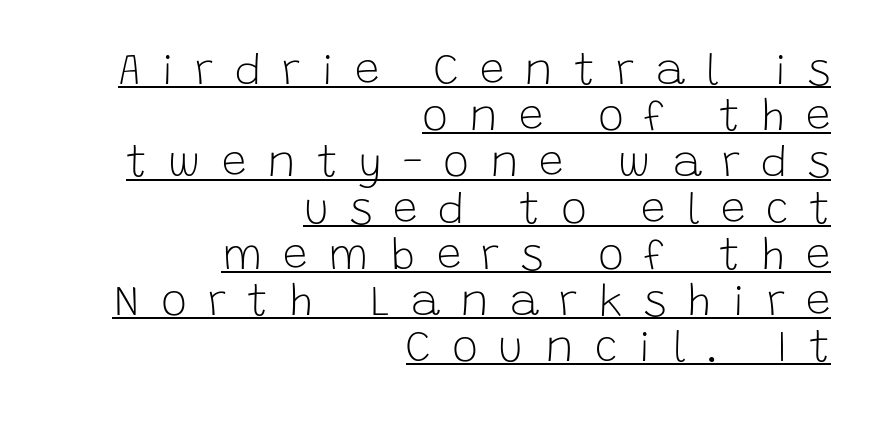
{"serif": "no", "italic": "no", "bold": "no", "weight": "light", "width": "normal", "stroke_contrast": "low", "x_height": "large", "monospaced": "no", "underline": "yes", "align": "right", "line_spacing": "tight", "line_spacing_ratio": 1.05, "letter_spacing": "wide", "letter_spacing_em": 0.47, "glyph_px": 44}
